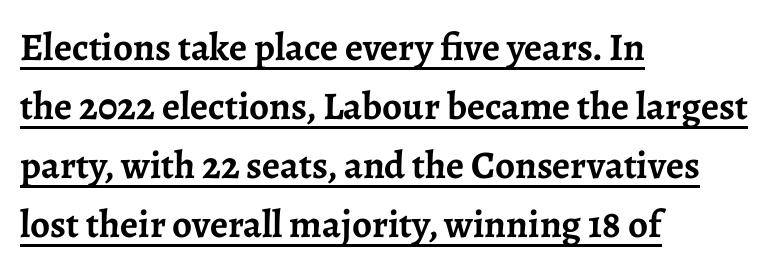
{"serif": "yes", "italic": "no", "bold": "yes", "weight": "semibold", "width": "normal", "stroke_contrast": "low", "x_height": "medium", "monospaced": "no", "underline": "yes", "align": "left", "line_spacing": "normal", "line_spacing_ratio": 1.51, "letter_spacing": "normal", "letter_spacing_em": 0.0, "glyph_px": 39}
